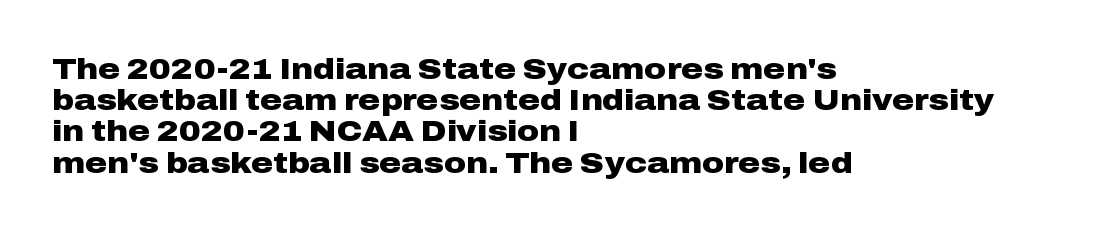
The type is set solid horizontally, with unmodified tracking. Do the letters lean? They stand straight. Are there feet on the stems? There aren't — it's a sans. The foot of each line stays bare and open. Visually the block forms a straight wall on the left and a jagged coastline on the right. These lines huddle together more closely than default settings would place them.
